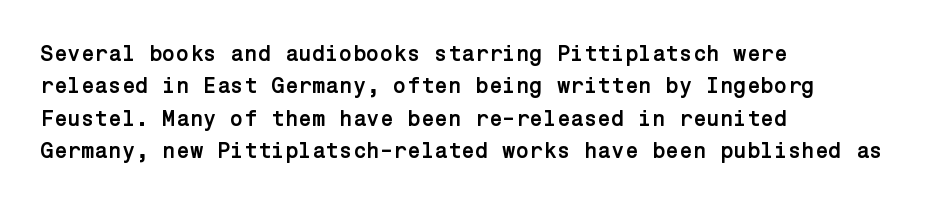
This block has exactly the height ordinary leading produces. A roman cut, with each character standing at attention. Typesetter's note: full bold, strokes at maximum text heaviness. The rendering anchors every line to the left-hand side.
